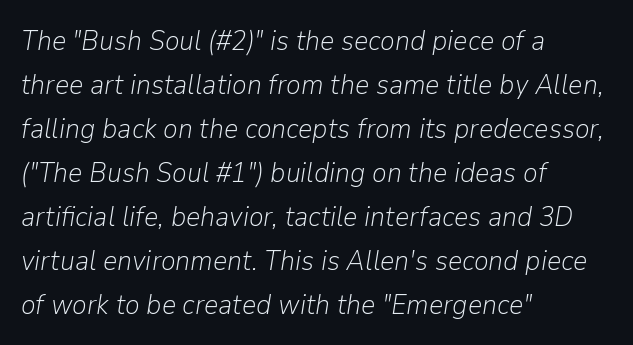
{"italic": "yes", "lean": "right", "slant_degrees": 9, "bold": "no", "weight": "light", "width": "normal", "stroke_contrast": "low", "x_height": "medium", "monospaced": "no", "underline": "no", "align": "left", "line_spacing": "normal", "line_spacing_ratio": 1.57, "letter_spacing": "normal", "letter_spacing_em": 0.0, "glyph_px": 28}
